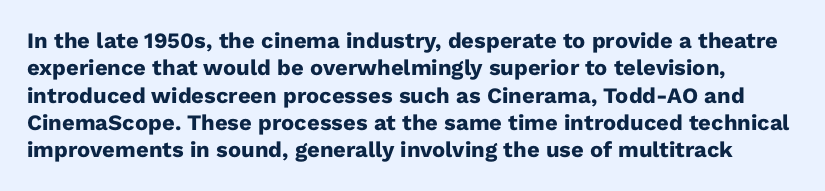
The image shows 22 px bold type, upright; set line spacing 1.24x, normal letter spacing, not underlined.
